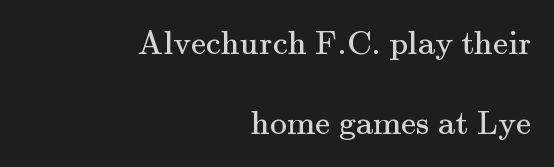
{"serif": "yes", "italic": "no", "bold": "no", "weight": "regular", "width": "normal", "stroke_contrast": "medium", "x_height": "small", "monospaced": "no", "underline": "no", "align": "right", "line_spacing": "loose", "line_spacing_ratio": 2.35, "letter_spacing": "normal", "letter_spacing_em": 0.0, "glyph_px": 34}
